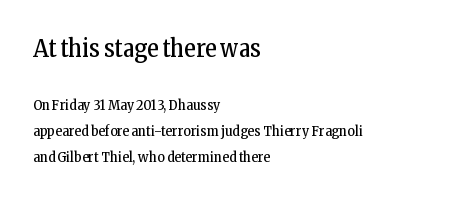
The image shows 24 px text type, upright; set left-aligned, line spacing 1.84x, normal letter spacing, not underlined; the first (top) block is 1.71x larger.
